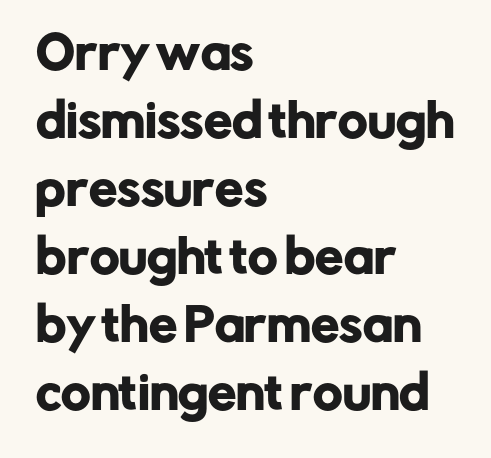
{"serif": "no", "italic": "no", "width": "normal", "stroke_contrast": "low", "x_height": "medium", "monospaced": "no", "underline": "no", "align": "left", "line_spacing": "normal", "line_spacing_ratio": 1.51, "letter_spacing": "normal", "letter_spacing_em": 0.0, "glyph_px": 45}
